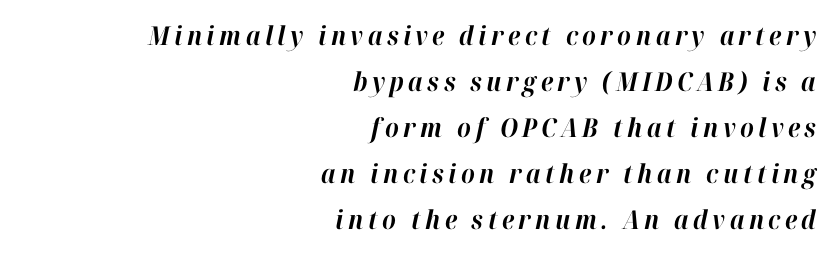
{"italic": "yes", "lean": "right", "slant_degrees": 12, "bold": "yes", "underline": "no", "align": "right", "line_spacing_ratio": 1.77, "glyph_px": 26}
